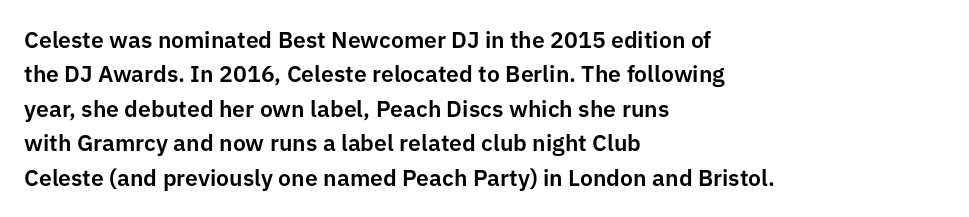
The specimen omits any rule beneath the text block's lines. The line-height multiplier appears to be the usual default. Posture: upright roman. The letters sit at their default tracking, neither squeezed nor spread.
